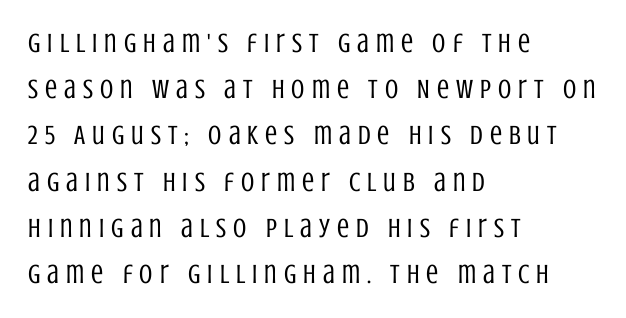
The tracking jumps out immediately: characters are airy and widely separated. The compositor pushed each line to the left boundary. Each stroke keeps to a modest, everyday thickness or less. Unmarked baselines from the first word to the last.
